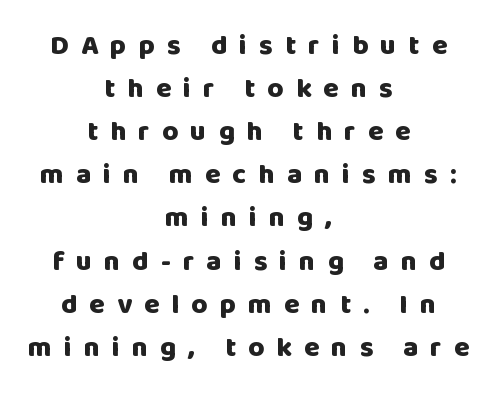
Q: Is the text bold? A: Yes.
Q: Is the text italic (slanted)? A: No, it is upright.
Q: Is the typeface a serif or a sans-serif typeface? A: Sans-serif.
Q: Is the text underlined? A: No.
Q: How is the paragraph aligned? A: Centered.
Q: Is the spacing between letters normal or unusually wide? A: Unusually wide.
Q: Is the spacing between lines tight, normal or loose? A: Normal.
Q: Width (condensed, normal, or wide)? A: Normal.
Q: Stroke contrast? A: Low.
Q: x-height? A: Large.
Q: Monospaced? A: No.
